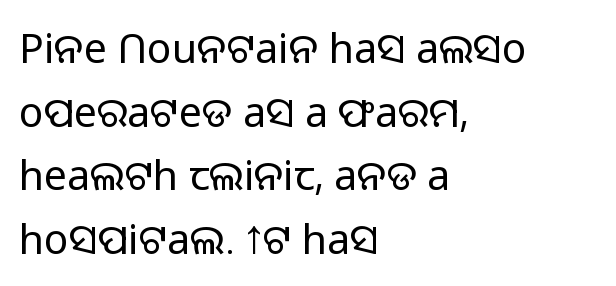
Do the characters align in a grid? No, the font is proportional. In CSS terms this would be text-align: left. Students, note that the glyphs here touch the page at normal intervals. Decoration check: the copy has no underline.
